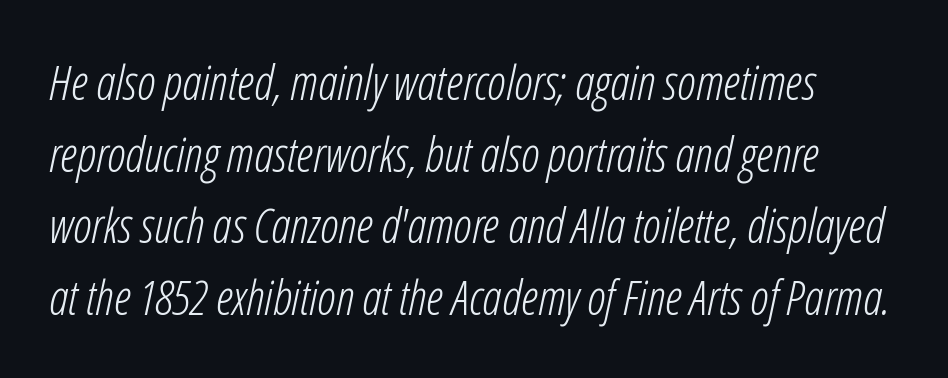
These lines are rendered in a variable-pitch font. No chunkiness to these letters — they're not bold. Regular leading. This is oblique type, the kind used for emphasis or titles.
